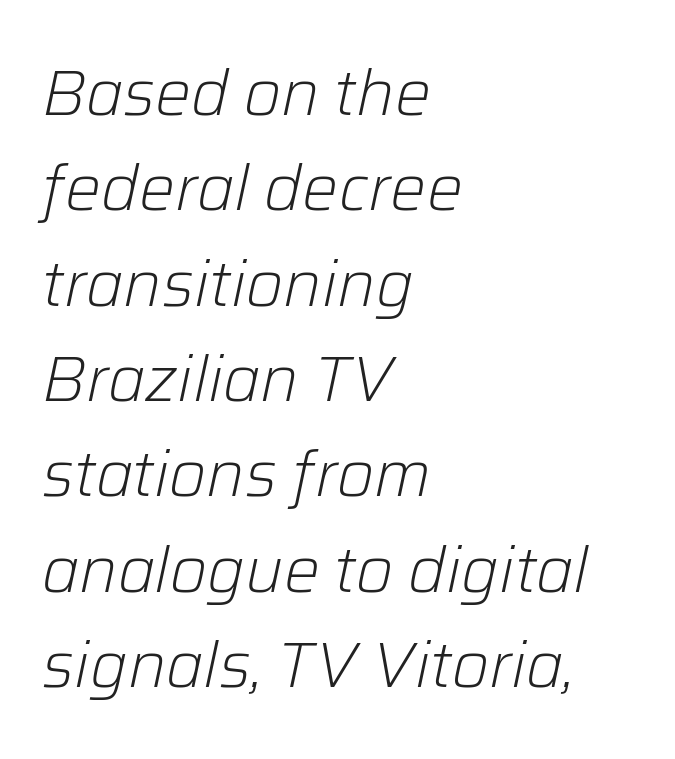
Q: Is the text bold? A: No.
Q: Is the text italic (slanted)? A: Yes, it leans right by about 12 degrees.
Q: Is the text underlined? A: No.
Q: How is the paragraph aligned? A: Left-aligned.
Q: Is the spacing between letters normal or unusually wide? A: Normal.
Q: Is the spacing between lines tight, normal or loose? A: Normal.
Q: Width (condensed, normal, or wide)? A: Normal.
Q: Stroke contrast? A: Low.
Q: x-height? A: Medium.
Q: Monospaced? A: No.
